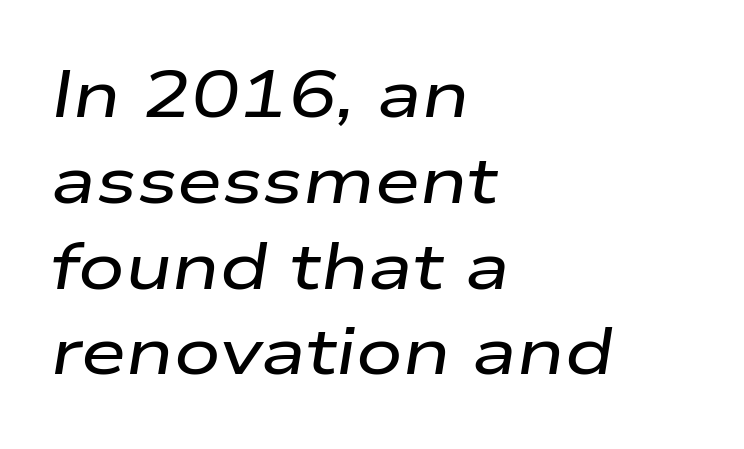
The image shows 65 px wide type, italic (leaning right); set left-aligned, normal line spacing (1.32x), normal letter spacing, not underlined; low stroke contrast and a medium x-height.
